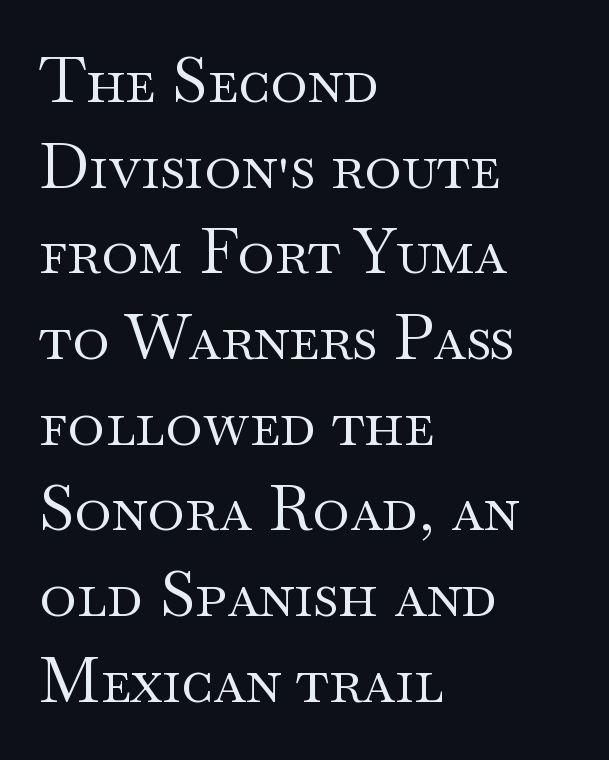
Old-style or modern, the face here clearly has serifs. Only glyphs here, with clear space below each row. Nothing unusual about the tracking: characters are spaced as the font intends. The passage is arranged the way most books set body copy — flush left.
